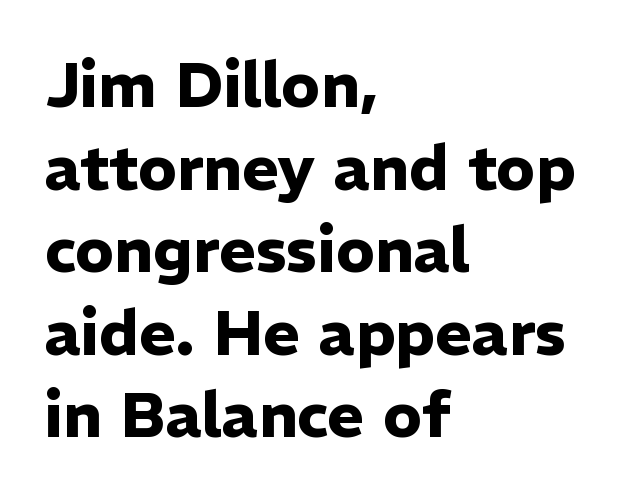
Q: Is the text bold? A: Yes.
Q: Is the text italic (slanted)? A: No, it is upright.
Q: Is the typeface a serif or a sans-serif typeface? A: Sans-serif.
Q: Is the text underlined? A: No.
Q: How is the paragraph aligned? A: Left-aligned.
Q: Is the spacing between letters normal or unusually wide? A: Normal.
Q: Is the spacing between lines tight, normal or loose? A: Normal.
Q: Width (condensed, normal, or wide)? A: Normal.
Q: Stroke contrast? A: Low.
Q: x-height? A: Medium.
Q: Monospaced? A: No.
